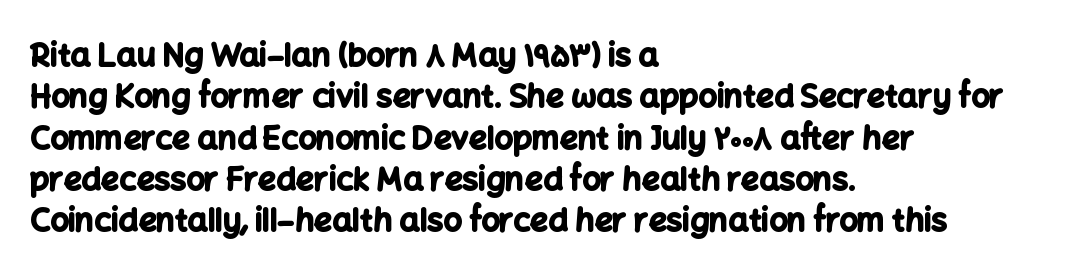
The image shows 32 px bold sans-serif type, upright; set left-aligned, normal line spacing (1.29x), normal letter spacing, not underlined; low stroke contrast and a medium x-height.
